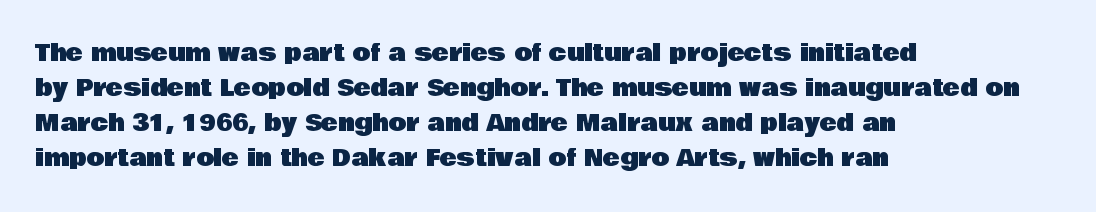
{"italic": "no", "underline": "no", "align": "left", "line_spacing": "normal", "line_spacing_ratio": 1.52, "letter_spacing": "normal", "letter_spacing_em": 0.0, "glyph_px": 23}
